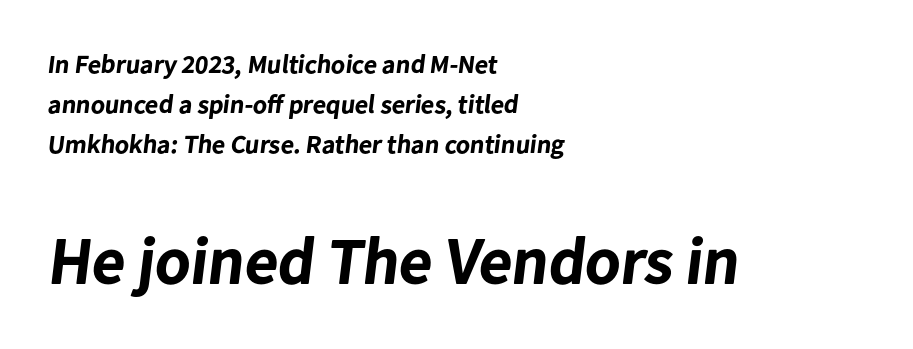
The passage shown is emphatically bold. What kind of face is this? One without serifs — a sans. The leading is moderate, giving the passage an even texture. The rendering keeps characters at their native spacing. Looks like regular typesetting: each glyph gets only the width it needs. Which chunk is bigger? The second one — the bottom block dwarfs the top.
